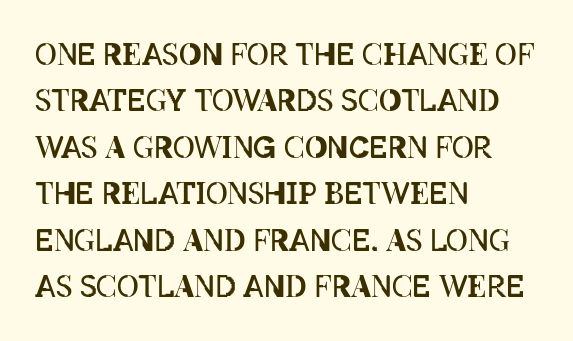
Q: Is the text bold? A: No.
Q: Is the text italic (slanted)? A: No, it is upright.
Q: Is the text underlined? A: No.
Q: How is the paragraph aligned? A: Left-aligned.
Q: Is the spacing between letters normal or unusually wide? A: Normal.
Q: Is the spacing between lines tight, normal or loose? A: Normal.
Q: Width (condensed, normal, or wide)? A: Condensed.
Q: Stroke contrast? A: Low.
Q: x-height? A: Large.
Q: Monospaced? A: No.
